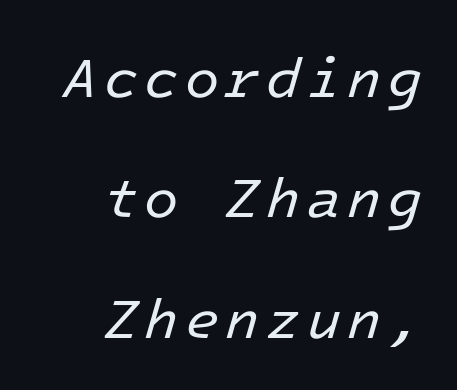
The image shows 56 px regular-weight type, italic (leaning right), monospaced; set right-aligned, loose line spacing (2.15x), not underlined; low stroke contrast and a medium x-height.
